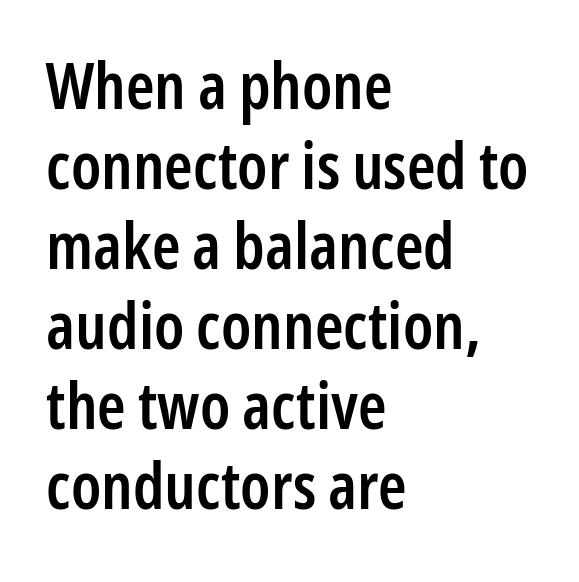
The image shows 65 px semibold, condensed sans-serif type, upright; set left-aligned, line spacing 1.23x, normal letter spacing, not underlined; low stroke contrast and a medium x-height.
